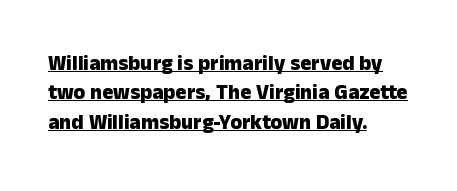
{"italic": "no", "bold": "yes", "underline": "yes", "align": "left", "line_spacing": "normal", "line_spacing_ratio": 1.4, "letter_spacing": "normal", "letter_spacing_em": 0.0, "glyph_px": 21}
